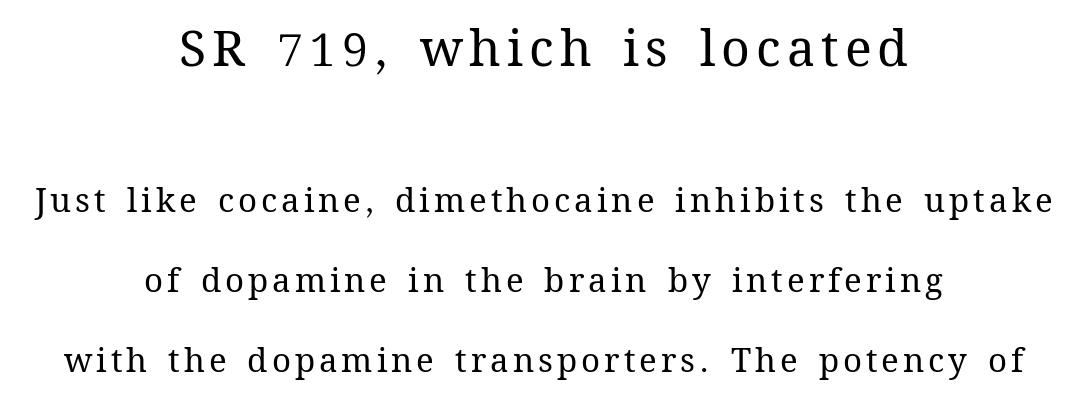
Here the designer chose a conventional face with non-uniform glyph widths. Weight: regular or lighter. You could fit nearly another row in the gap between these rows. Every stem runs plumb, perpendicular to the baseline.
